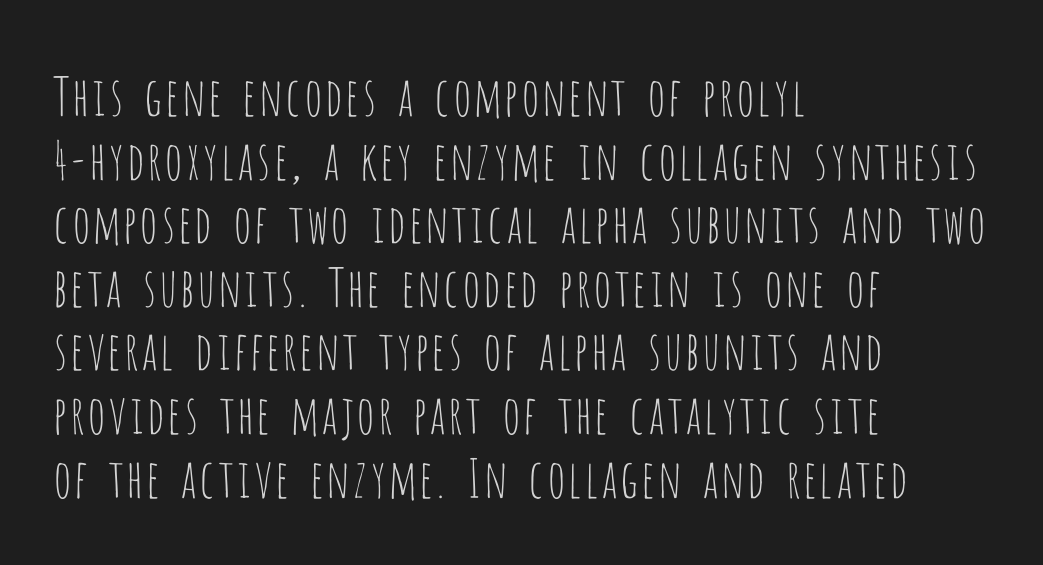
Q: Is the text bold? A: No.
Q: Is the text italic (slanted)? A: No, it is upright.
Q: Is the typeface a serif or a sans-serif typeface? A: Sans-serif.
Q: Is the text underlined? A: No.
Q: How is the paragraph aligned? A: Left-aligned.
Q: Is the spacing between letters normal or unusually wide? A: Normal.
Q: Width (condensed, normal, or wide)? A: Condensed.
Q: Stroke contrast? A: Low.
Q: x-height? A: Large.
Q: Monospaced? A: No.
